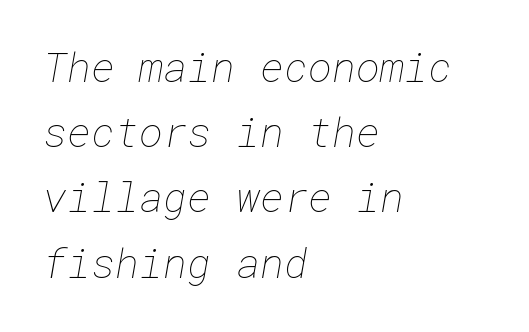
No extra ink here — the face is not bold. This sample uses plain, unmodified letter spacing. The lines are quadded left. The passage shown stacks its lines at a standard gap. This rendering features lettering with no underline.
